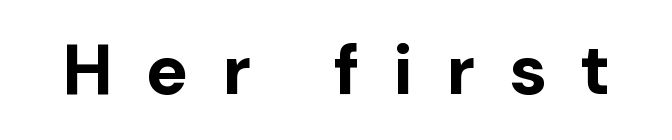
Q: Is the text bold? A: Yes.
Q: Is the text italic (slanted)? A: No, it is upright.
Q: Is the typeface a serif or a sans-serif typeface? A: Sans-serif.
Q: Is the text underlined? A: No.
Q: Is the spacing between letters normal or unusually wide? A: Unusually wide.
Q: Width (condensed, normal, or wide)? A: Normal.
Q: Stroke contrast? A: Low.
Q: x-height? A: Medium.
Q: Monospaced? A: No.
